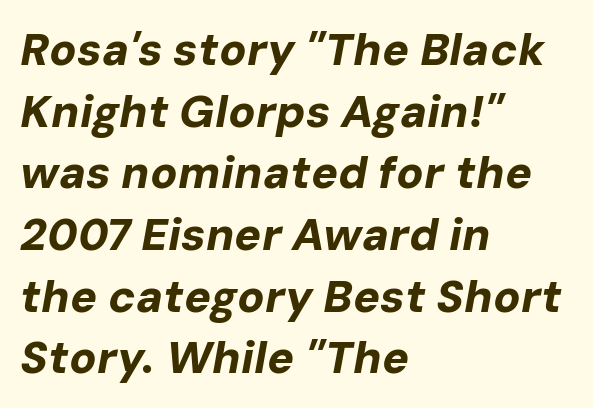
Q: Is the text bold? A: Yes.
Q: Is the text italic (slanted)? A: Yes, it leans right by about 10 degrees.
Q: Is the text underlined? A: No.
Q: How is the paragraph aligned? A: Left-aligned.
Q: Is the spacing between letters normal or unusually wide? A: Normal.
Q: Is the spacing between lines tight, normal or loose? A: Normal.
Q: Width (condensed, normal, or wide)? A: Normal.
Q: Stroke contrast? A: Low.
Q: x-height? A: Medium.
Q: Monospaced? A: No.
